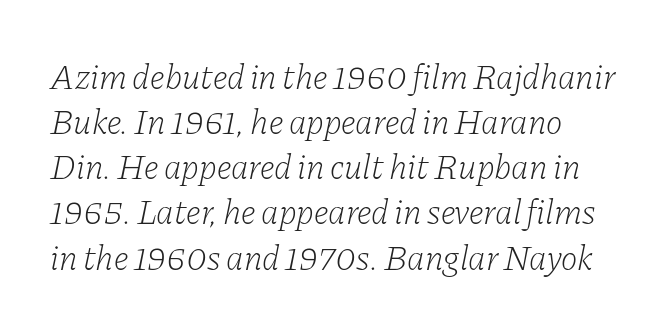
Decoration check: the copy has no underline. Slant detected: the letters are inclined. The space between consecutive lines is moderate. The passage shown is typed in a proportional face where columns would drift. The typesetting does not lean heavy: it is not bold. Type style note: has serifs.
